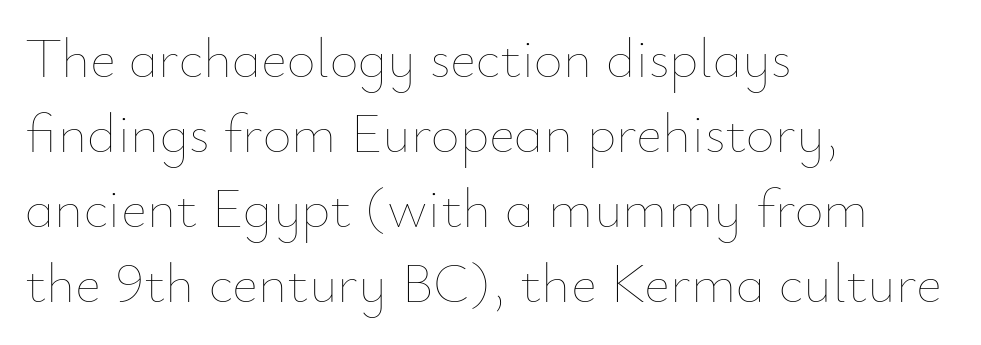
Q: Is the text bold? A: No.
Q: Is the text italic (slanted)? A: No, it is upright.
Q: Is the text underlined? A: No.
Q: How is the paragraph aligned? A: Left-aligned.
Q: Is the spacing between letters normal or unusually wide? A: Normal.
Q: Is the spacing between lines tight, normal or loose? A: Normal.
Q: Width (condensed, normal, or wide)? A: Normal.
Q: Stroke contrast? A: Low.
Q: x-height? A: Small.
Q: Monospaced? A: No.
